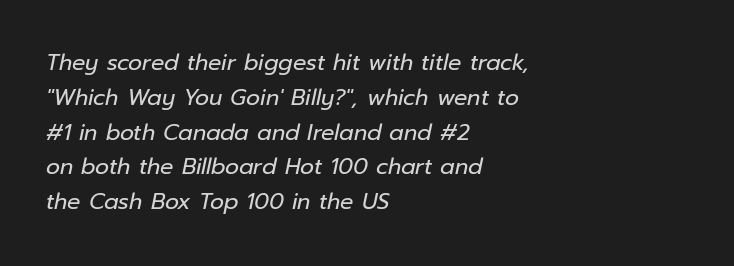
The image shows 22 px text type, italic (leaning right); set left-aligned, normal line spacing (1.58x), normal letter spacing, not underlined.
